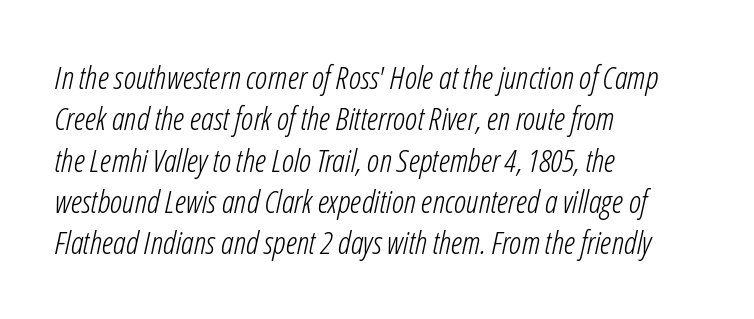
{"italic": "yes", "lean": "right", "slant_degrees": 12, "bold": "no", "weight": "light", "width": "condensed", "stroke_contrast": "low", "x_height": "medium", "monospaced": "no", "underline": "no", "align": "left", "line_spacing": "normal", "line_spacing_ratio": 1.29, "letter_spacing": "normal", "letter_spacing_em": 0.0, "glyph_px": 32}
